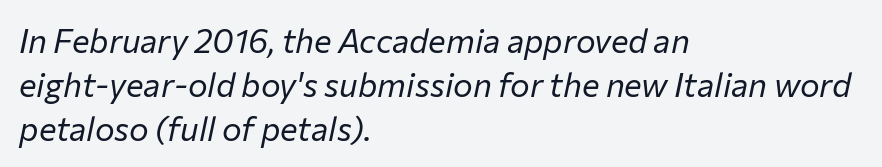
The image shows 33 px regular-weight type, italic (leaning right); set left-aligned, normal line spacing (1.33x), normal letter spacing, not underlined; low stroke contrast and a medium x-height.
